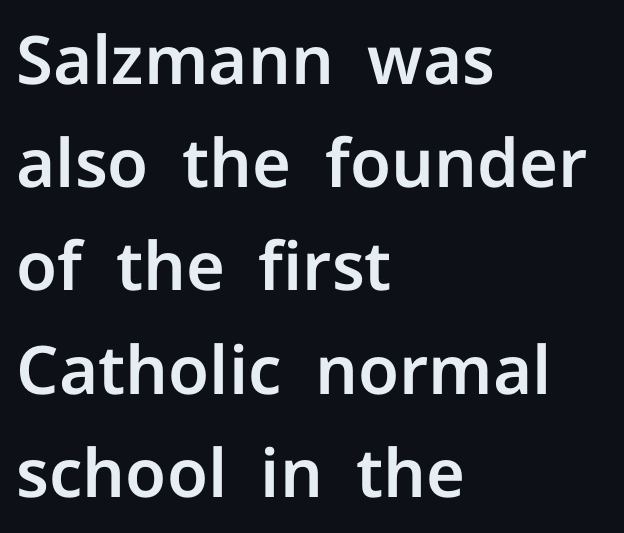
{"serif": "no", "italic": "no", "width": "normal", "stroke_contrast": "low", "x_height": "medium", "monospaced": "no", "underline": "no", "align": "left", "line_spacing": "normal", "line_spacing_ratio": 1.54, "letter_spacing": "normal", "letter_spacing_em": 0.0, "glyph_px": 67}
